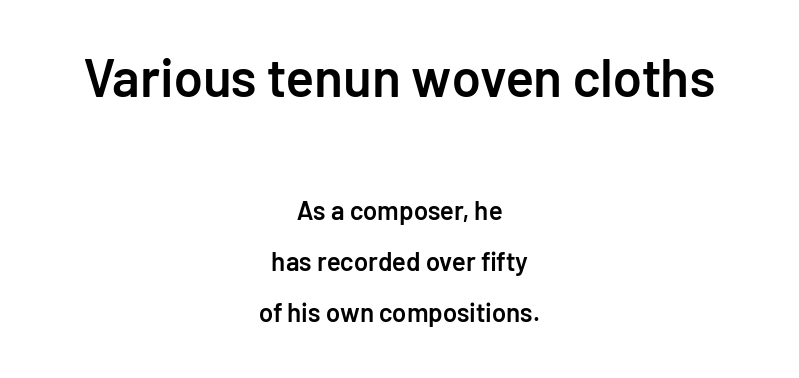
The glyphs have the mass of a demibold cut, below bold. The passage is arranged like a title page — every line centered. Leading is clearly above the norm, producing a sparse column. Proportional: the letters do not fall into vertical columns. Only glyphs here, with clear space below each row.
